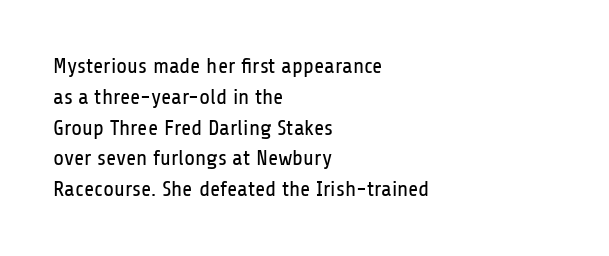
Q: Is the text bold? A: No.
Q: Is the text italic (slanted)? A: No, it is upright.
Q: Is the text underlined? A: No.
Q: How is the paragraph aligned? A: Left-aligned.
Q: Is the spacing between letters normal or unusually wide? A: Normal.
Q: Is the spacing between lines tight, normal or loose? A: Normal.
